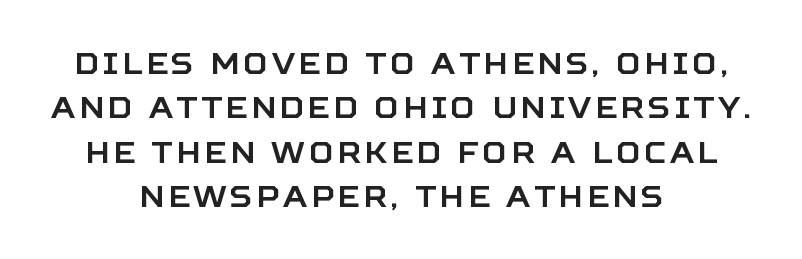
Q: Is the text italic (slanted)? A: No, it is upright.
Q: Is the typeface a serif or a sans-serif typeface? A: Sans-serif.
Q: Is the text underlined? A: No.
Q: How is the paragraph aligned? A: Centered.
Q: Is the spacing between lines tight, normal or loose? A: Normal.
Q: Width (condensed, normal, or wide)? A: Normal.
Q: Stroke contrast? A: Low.
Q: x-height? A: Large.
Q: Monospaced? A: No.
